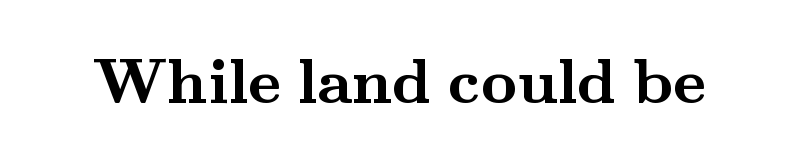
The image shows 63 px semibold, wide serif type, upright; set normal letter spacing, not underlined; medium stroke contrast and a small x-height.
